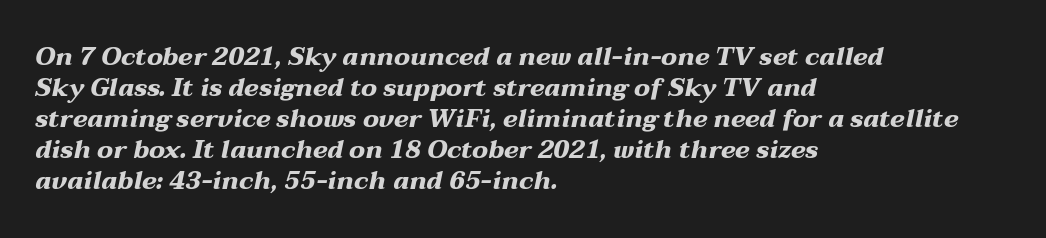
{"italic": "yes", "lean": "right", "slant_degrees": 12, "bold": "yes", "underline": "no", "align": "left", "line_spacing_ratio": 1.24, "letter_spacing": "normal", "letter_spacing_em": 0.0, "glyph_px": 25}
